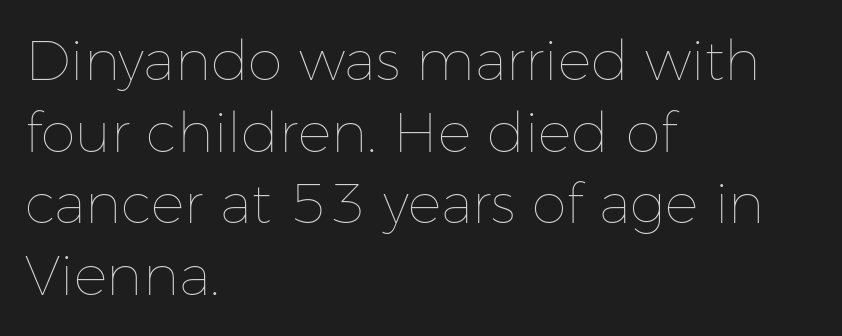
Observe the ordinary spacing: letters are neighbours, not strangers. Honestly, there is no underline to notice here at all. The block of text has a typical density, with ordinary space between rows. Posture: straight, roman, zero tilt.
